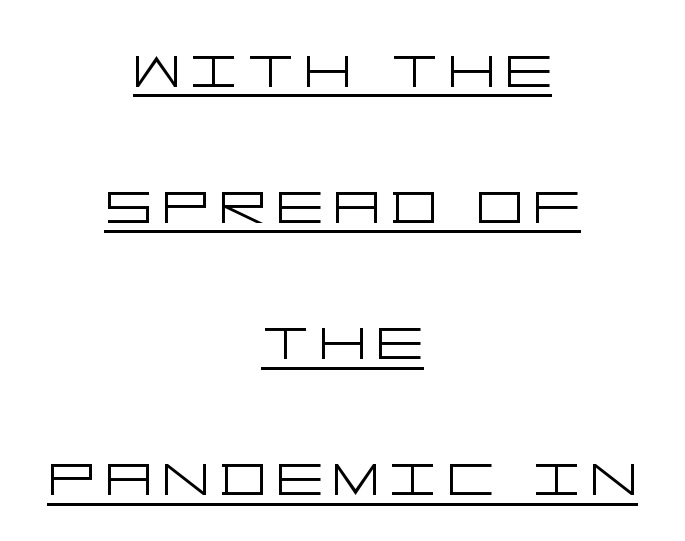
The lettering is marked with a stroke running underneath it. The setting favours the middle, as headings and verse often do. Characters remain perfectly vertical along every line. These lines are composed in type without serifs.
